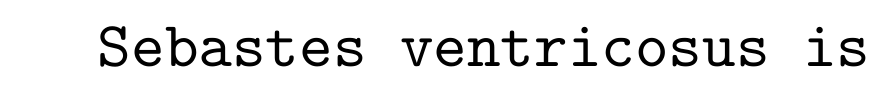
Has an underline been added? It has not. To sum up the face: it has serifs. The rendering keeps characters at their native spacing. Note the uniform advance width — an 'i' takes as much space as an 'm'. A typesetter would mark this as roman, not italic.
